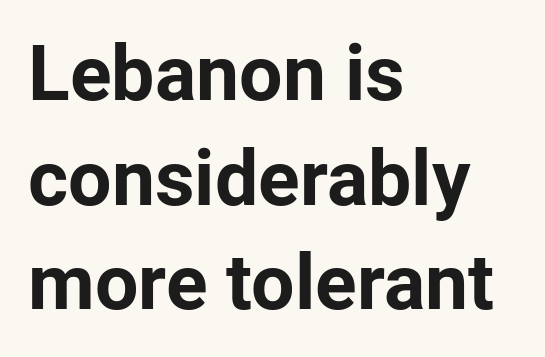
{"serif": "no", "italic": "no", "bold": "yes", "weight": "bold", "width": "normal", "stroke_contrast": "low", "x_height": "medium", "monospaced": "no", "underline": "no", "align": "left", "line_spacing": "normal", "line_spacing_ratio": 1.36, "letter_spacing": "normal", "letter_spacing_em": 0.0, "glyph_px": 77}
